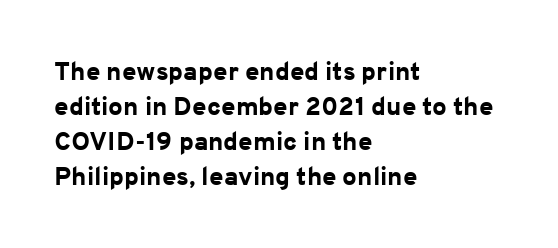
Q: Is the text bold? A: Yes.
Q: Is the text italic (slanted)? A: No, it is upright.
Q: Is the text underlined? A: No.
Q: How is the paragraph aligned? A: Left-aligned.
Q: Is the spacing between letters normal or unusually wide? A: Normal.
Q: Is the spacing between lines tight, normal or loose? A: Normal.
